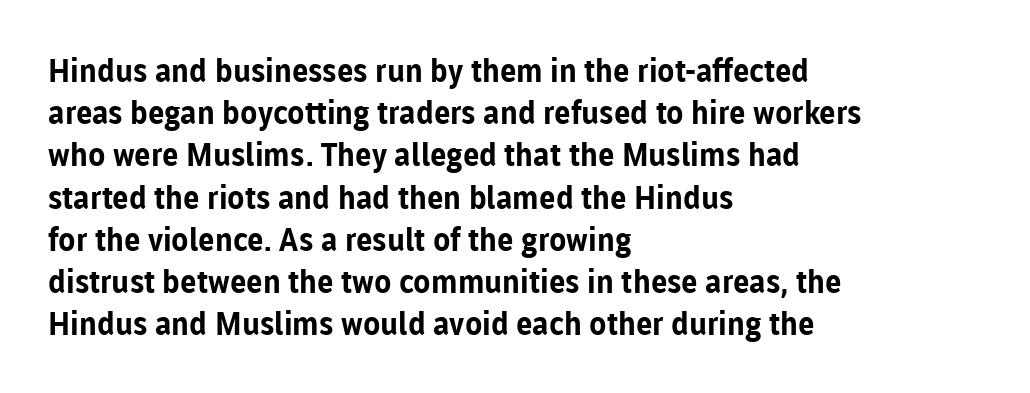
{"serif": "no", "italic": "no", "bold": "yes", "weight": "bold", "width": "normal", "stroke_contrast": "low", "x_height": "medium", "monospaced": "no", "underline": "no", "align": "left", "line_spacing": "normal", "line_spacing_ratio": 1.32, "letter_spacing": "normal", "letter_spacing_em": 0.0, "glyph_px": 32}
